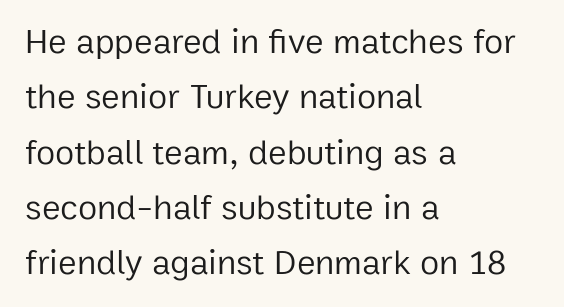
Q: Is the text bold? A: No.
Q: Is the text italic (slanted)? A: No, it is upright.
Q: Is the typeface a serif or a sans-serif typeface? A: Sans-serif.
Q: Is the text underlined? A: No.
Q: How is the paragraph aligned? A: Left-aligned.
Q: Is the spacing between letters normal or unusually wide? A: Normal.
Q: Is the spacing between lines tight, normal or loose? A: Normal.
Q: Width (condensed, normal, or wide)? A: Normal.
Q: Stroke contrast? A: Low.
Q: x-height? A: Medium.
Q: Monospaced? A: No.
